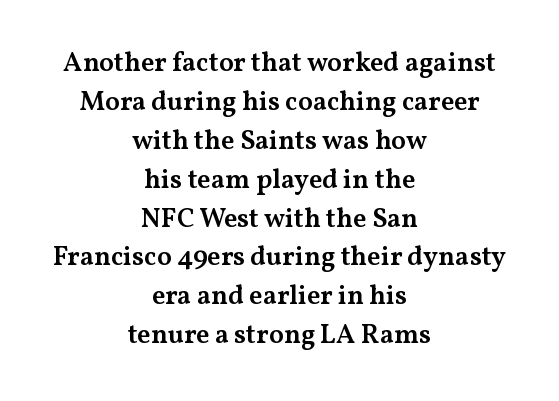
{"italic": "no", "bold": "semi", "underline": "no", "align": "center", "line_spacing": "normal", "line_spacing_ratio": 1.44, "letter_spacing": "normal", "letter_spacing_em": 0.0, "glyph_px": 27}
